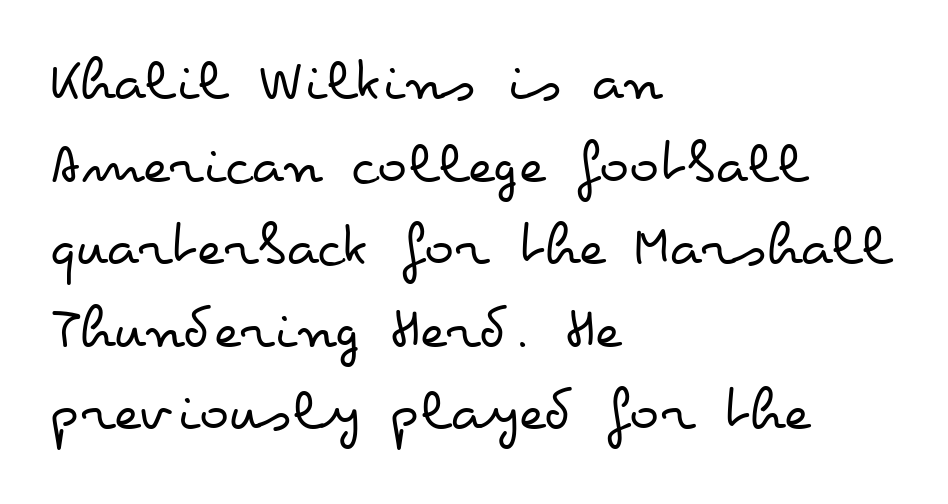
Weight: regular or lighter. The type is set solid horizontally, with unmodified tracking. Honestly, the row spacing looks completely unremarkable. The rendering uses natural spacing where letterforms have individual widths. This rendering features lettering with no underline.
